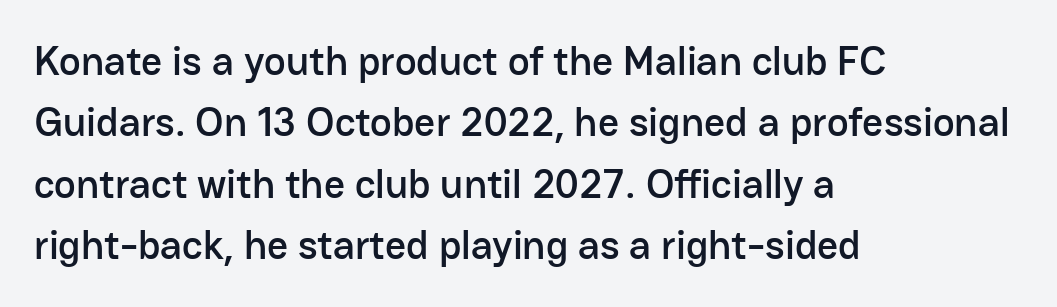
The designer left line spacing at the default. Honestly, there is no underline to notice here at all. These lines were composed using upright roman letters. Does extra space separate the letters? No, they use regular spacing. Where is the straight margin? On the left. Do the characters align in a grid? No, the font is proportional.
